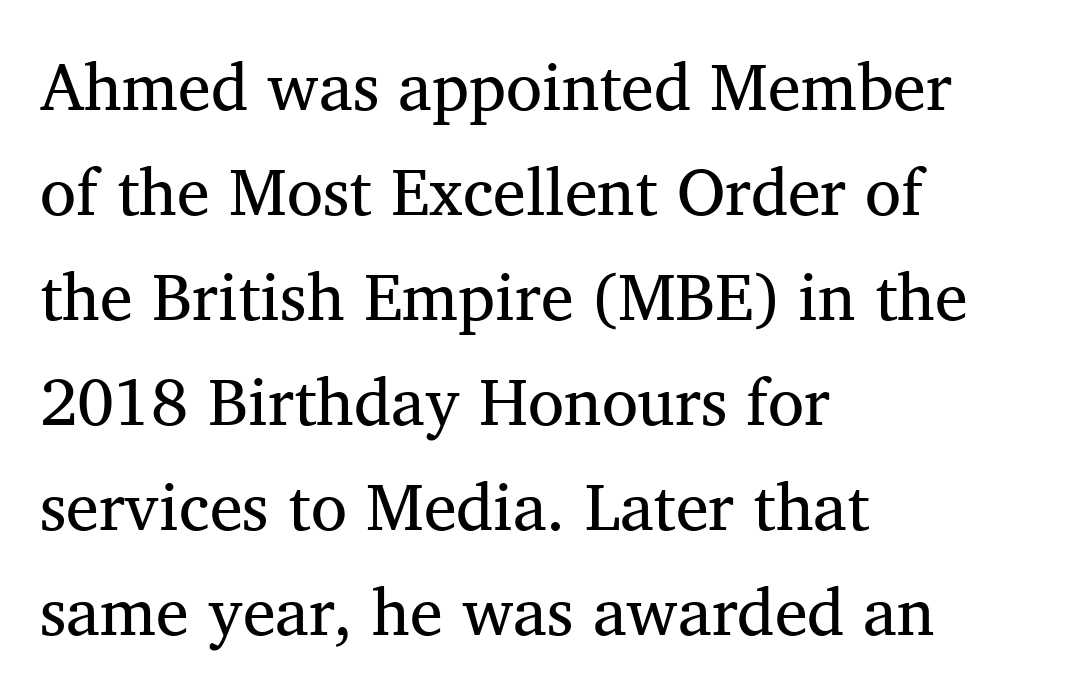
Q: Is the typeface a serif or a sans-serif typeface? A: Serif.
Q: Is the text underlined? A: No.
Q: How is the paragraph aligned? A: Left-aligned.
Q: Is the spacing between letters normal or unusually wide? A: Normal.
Q: Is the spacing between lines tight, normal or loose? A: Normal.
Q: Width (condensed, normal, or wide)? A: Normal.
Q: Stroke contrast? A: Medium.
Q: x-height? A: Medium.
Q: Monospaced? A: No.
